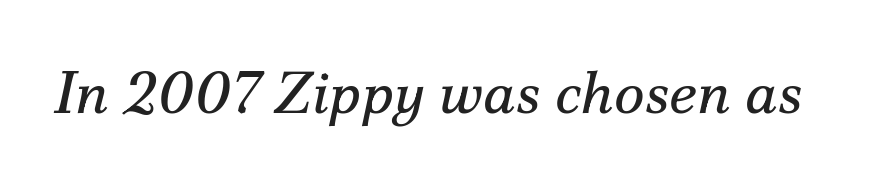
{"serif": "yes", "italic": "yes", "lean": "right", "slant_degrees": 12, "bold": "no", "weight": "regular", "width": "normal", "stroke_contrast": "medium", "x_height": "small", "monospaced": "no", "underline": "no", "letter_spacing": "normal", "letter_spacing_em": 0.0, "glyph_px": 59}
